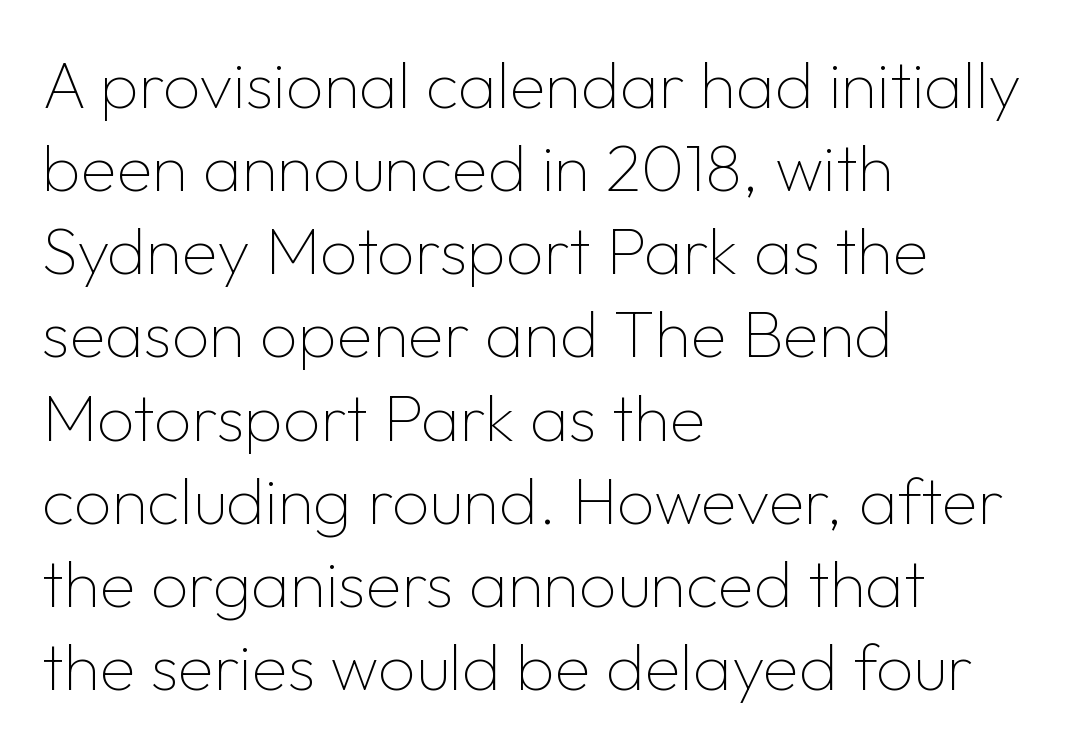
No extra tracking has been applied to these lines. A typesetter would call this proportional, since set widths differ per character. Descenders are the only things crossing below the line. The weight tops out at a normal text grade. Reading down the block, your eye returns to a fixed left position each line. Check where the strokes stop: nothing finishes them off — pure sans.
